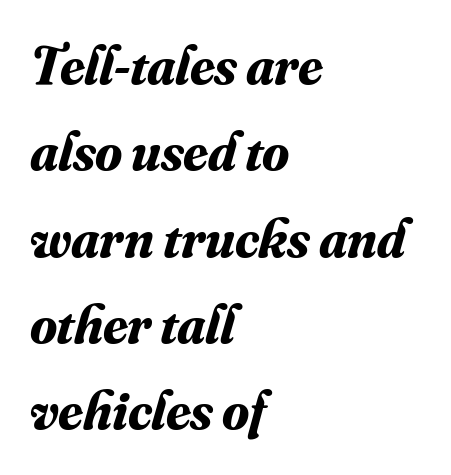
The image shows 55 px bold serif type, italic (leaning right); set left-aligned, normal line spacing (1.57x), normal letter spacing, not underlined; medium stroke contrast and a small x-height.
